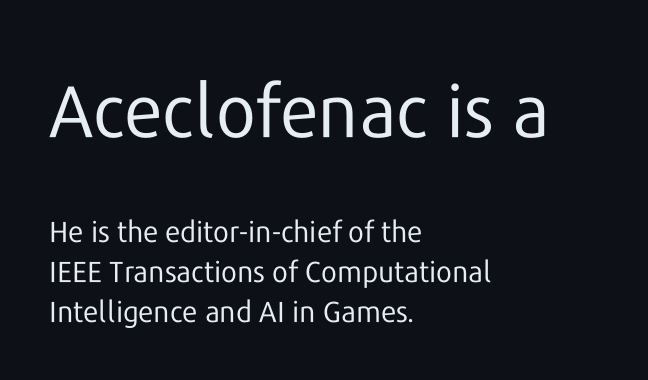
Q: Is the text bold? A: No.
Q: Is the text italic (slanted)? A: No, it is upright.
Q: Is the typeface a serif or a sans-serif typeface? A: Sans-serif.
Q: Is the text underlined? A: No.
Q: How is the paragraph aligned? A: Left-aligned.
Q: Is the spacing between letters normal or unusually wide? A: Normal.
Q: Is the spacing between lines tight, normal or loose? A: Normal.
Q: Which block of text is set in a larger size, the first (top) or the second (bottom)? A: The first (top) one.
Q: Width (condensed, normal, or wide)? A: Normal.
Q: Stroke contrast? A: Low.
Q: x-height? A: Medium.
Q: Monospaced? A: No.
